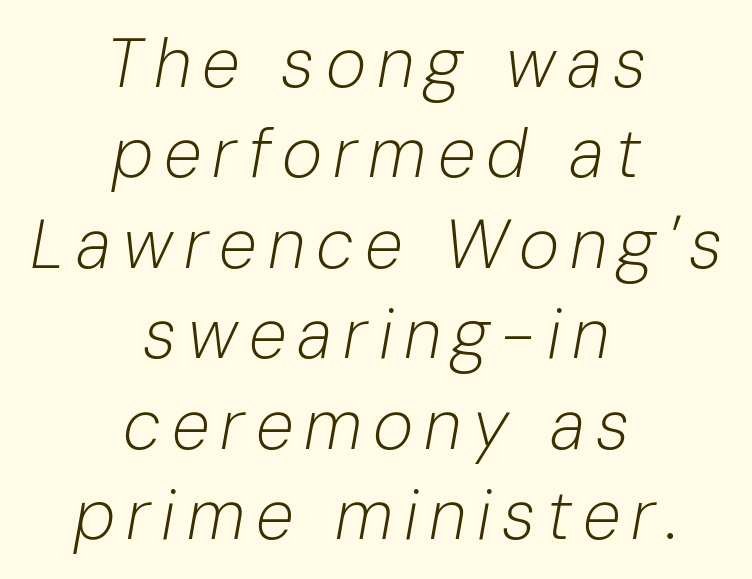
Has an underline been added? It has not. The space between consecutive lines is moderate. These lines stack symmetrically, like a column narrowing and widening about its center. Spacing verdict: proportional, widths tailored to each character. The strokes are not fattened; the text isn't bold.
